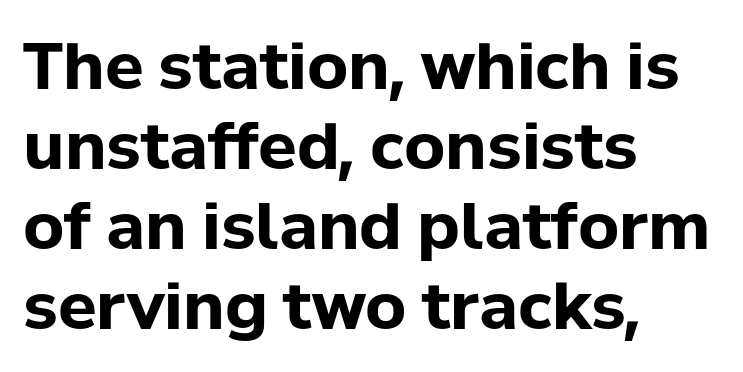
Q: Is the text bold? A: Yes.
Q: Is the text italic (slanted)? A: No, it is upright.
Q: Is the typeface a serif or a sans-serif typeface? A: Sans-serif.
Q: Is the text underlined? A: No.
Q: How is the paragraph aligned? A: Left-aligned.
Q: Is the spacing between letters normal or unusually wide? A: Normal.
Q: Is the spacing between lines tight, normal or loose? A: Normal.
Q: Width (condensed, normal, or wide)? A: Normal.
Q: Stroke contrast? A: Low.
Q: x-height? A: Medium.
Q: Monospaced? A: No.
